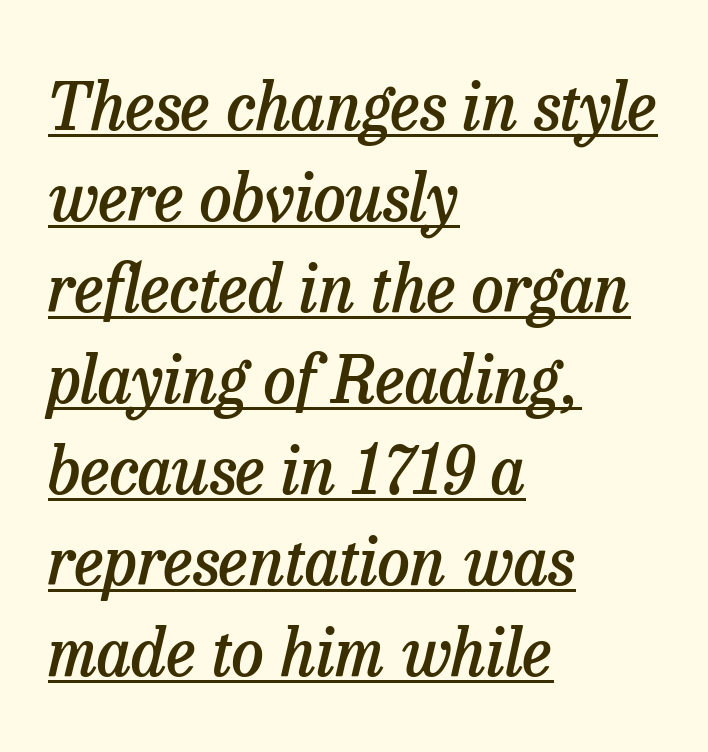
Q: Is the text bold? A: Semi-bold.
Q: Is the text italic (slanted)? A: Yes, it leans right by about 13 degrees.
Q: Is the typeface a serif or a sans-serif typeface? A: Serif.
Q: Is the text underlined? A: Yes.
Q: How is the paragraph aligned? A: Left-aligned.
Q: Is the spacing between letters normal or unusually wide? A: Normal.
Q: Is the spacing between lines tight, normal or loose? A: Normal.
Q: Width (condensed, normal, or wide)? A: Normal.
Q: Stroke contrast? A: Low.
Q: x-height? A: Medium.
Q: Monospaced? A: No.
